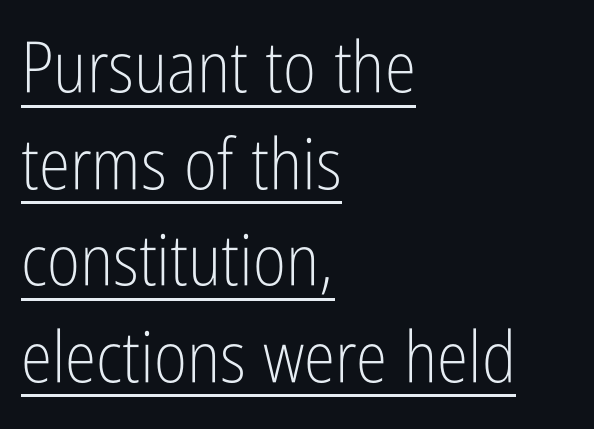
Weight: not bold — regular or lighter. The passage shown stacks its lines at a standard gap. The designer went with a sans here, leaving each stem footless. Spacing between characters is what you'd get straight out of the box. Italic: no, the glyphs are upright roman.
